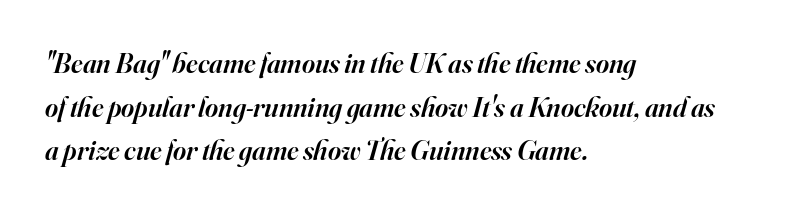
Q: Is the text bold? A: Semi-bold.
Q: Is the text italic (slanted)? A: Yes, it leans right by about 16 degrees.
Q: Is the typeface a serif or a sans-serif typeface? A: Serif.
Q: Is the text underlined? A: No.
Q: How is the paragraph aligned? A: Left-aligned.
Q: Is the spacing between letters normal or unusually wide? A: Normal.
Q: Is the spacing between lines tight, normal or loose? A: Normal.
Q: Width (condensed, normal, or wide)? A: Normal.
Q: Stroke contrast? A: High.
Q: x-height? A: Small.
Q: Monospaced? A: No.
